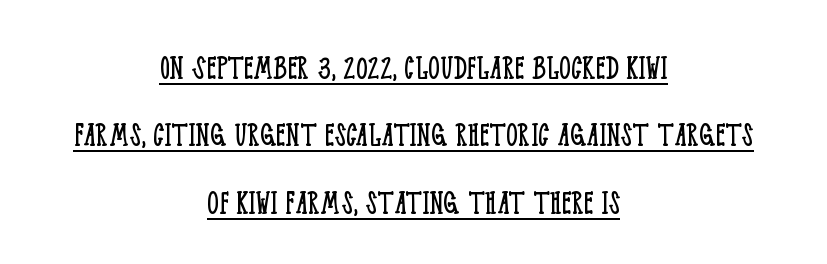
{"serif": "yes", "italic": "no", "bold": "no", "weight": "light", "width": "condensed", "stroke_contrast": "low", "x_height": "large", "monospaced": "no", "underline": "yes", "align": "center", "line_spacing_ratio": 1.82, "letter_spacing": "normal", "letter_spacing_em": 0.0, "glyph_px": 37}
